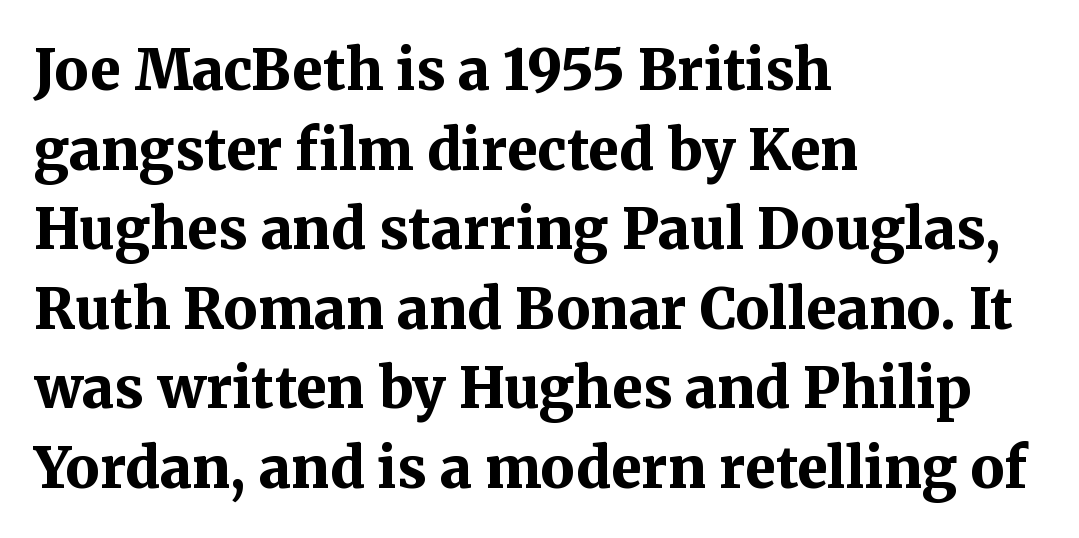
The paragraph shown leans on its left margin. If you drew a line through each stem, it would be perfectly vertical. Clear beneath every line of the passage. Is this a fixed-width face? No — the glyphs have proportional, varying widths.
